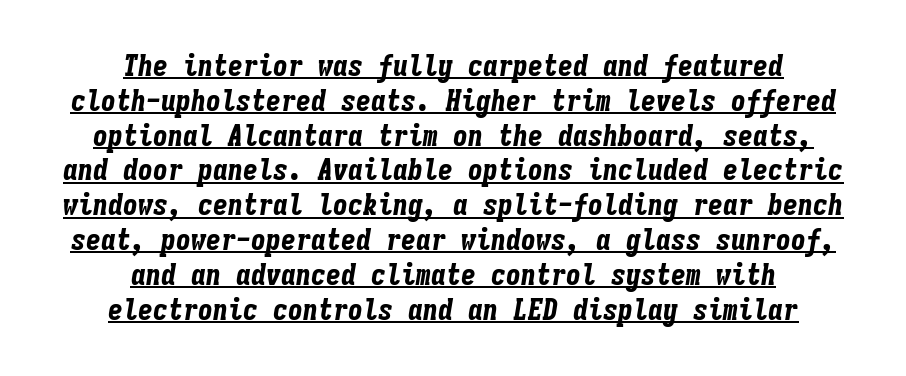
{"italic": "yes", "lean": "right", "slant_degrees": 9, "bold": "yes", "weight": "bold", "width": "condensed", "stroke_contrast": "low", "x_height": "medium", "monospaced": "yes", "underline": "yes", "align": "center", "line_spacing_ratio": 1.16, "letter_spacing": "normal", "letter_spacing_em": 0.0, "glyph_px": 30}
